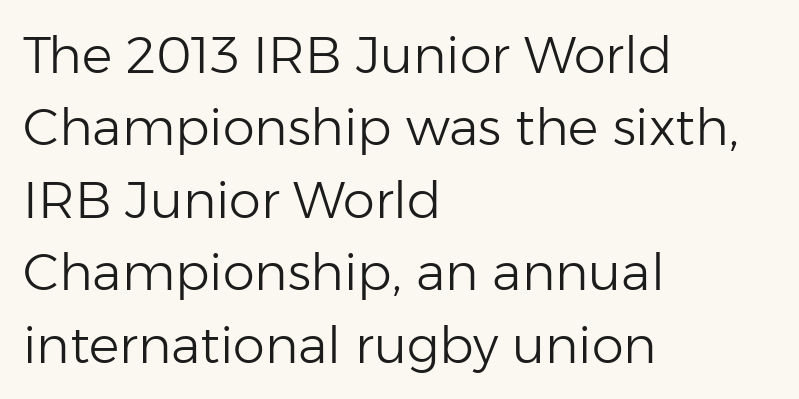
Q: Is the text bold? A: No.
Q: Is the text italic (slanted)? A: No, it is upright.
Q: Is the typeface a serif or a sans-serif typeface? A: Sans-serif.
Q: Is the text underlined? A: No.
Q: How is the paragraph aligned? A: Left-aligned.
Q: Is the spacing between letters normal or unusually wide? A: Normal.
Q: Is the spacing between lines tight, normal or loose? A: Normal.
Q: Width (condensed, normal, or wide)? A: Normal.
Q: Stroke contrast? A: Low.
Q: x-height? A: Medium.
Q: Monospaced? A: No.
